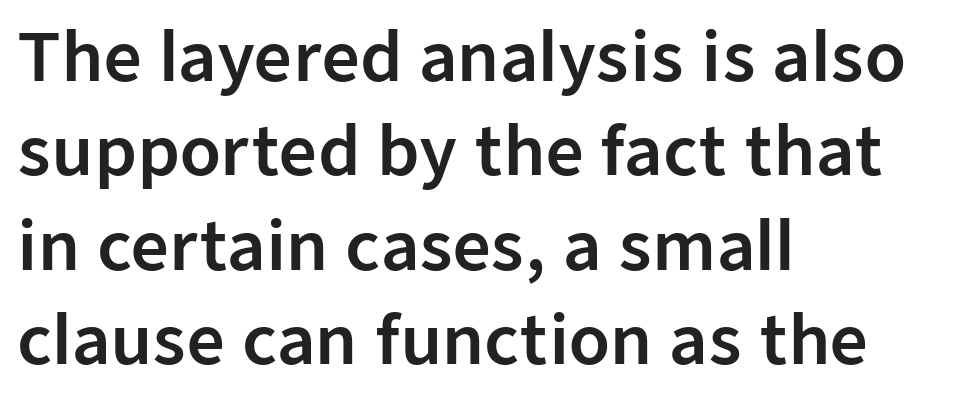
The image shows 66 px sans-serif type, upright; set left-aligned, normal line spacing (1.43x), normal letter spacing, not underlined; low stroke contrast and a medium x-height.
